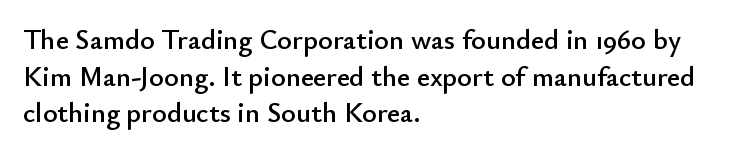
Each new line begins a customary step beneath the previous one. Glyph-to-glyph distance matches everyday printed text. Ascenders rise straight up at ninety degrees. The foot of each line stays bare and open. Note: no serifs on the glyphs. Do the characters align in a grid? No, the font is proportional.
